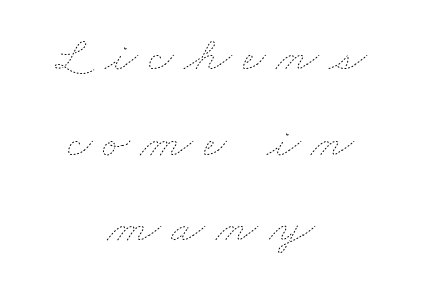
{"bold": "no", "weight": "thin", "width": "wide", "stroke_contrast": "low", "x_height": "small", "monospaced": "no", "underline": "no", "align": "center", "line_spacing_ratio": 1.75, "letter_spacing": "wide", "letter_spacing_em": 0.22, "glyph_px": 49}
